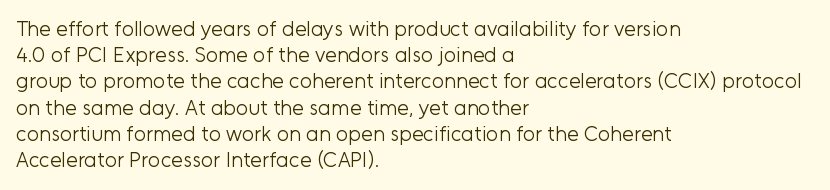
Q: Is the text bold? A: No.
Q: Is the text italic (slanted)? A: No, it is upright.
Q: Is the text underlined? A: No.
Q: How is the paragraph aligned? A: Left-aligned.
Q: Is the spacing between letters normal or unusually wide? A: Normal.
Q: Is the spacing between lines tight, normal or loose? A: Normal.
